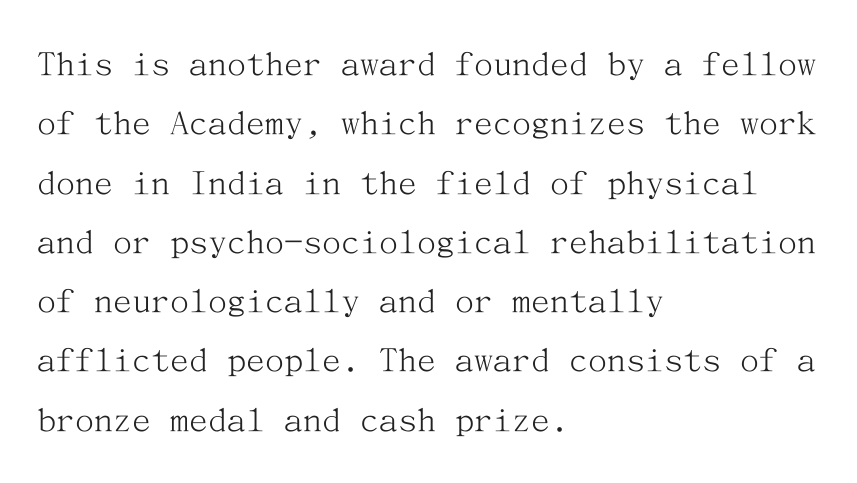
Q: Is the text bold? A: No.
Q: Is the text italic (slanted)? A: No, it is upright.
Q: Is the typeface a serif or a sans-serif typeface? A: Serif.
Q: Is the text underlined? A: No.
Q: How is the paragraph aligned? A: Left-aligned.
Q: Is the spacing between letters normal or unusually wide? A: Normal.
Q: Is the spacing between lines tight, normal or loose? A: Normal.
Q: Width (condensed, normal, or wide)? A: Normal.
Q: Stroke contrast? A: Medium.
Q: x-height? A: Medium.
